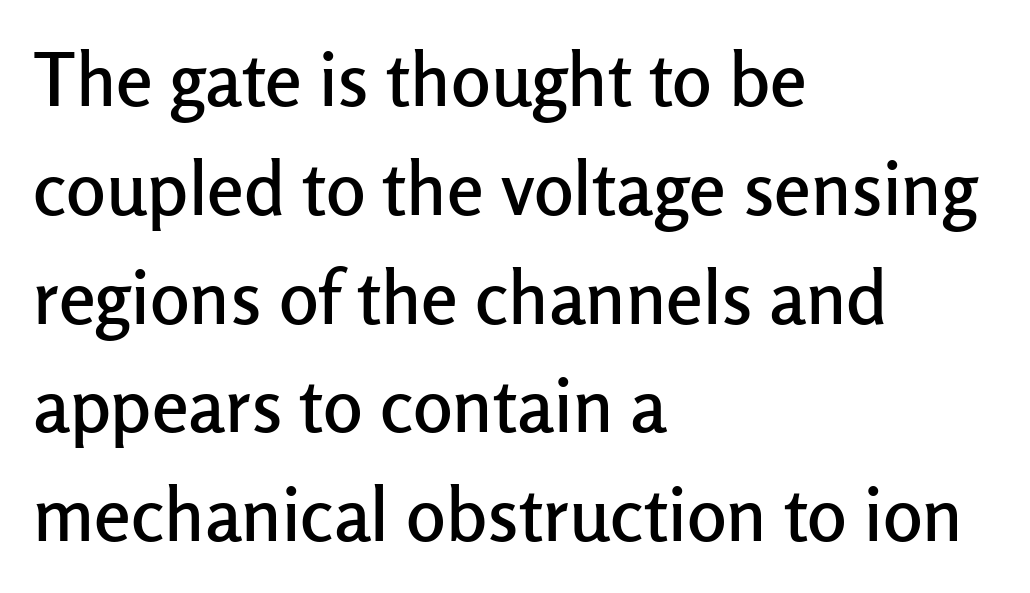
{"serif": "no", "italic": "no", "width": "normal", "stroke_contrast": "low", "x_height": "medium", "monospaced": "no", "underline": "no", "align": "left", "line_spacing": "normal", "line_spacing_ratio": 1.47, "letter_spacing": "normal", "letter_spacing_em": 0.0, "glyph_px": 74}
